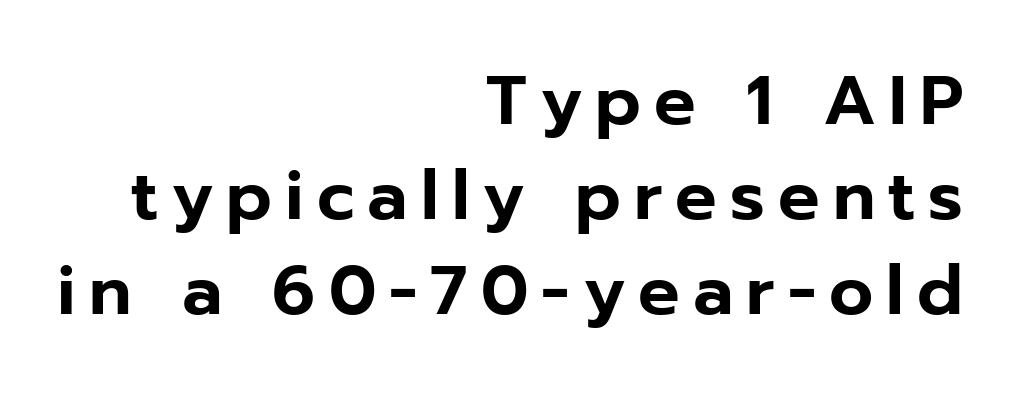
Q: Is the text italic (slanted)? A: No, it is upright.
Q: Is the typeface a serif or a sans-serif typeface? A: Sans-serif.
Q: Is the text underlined? A: No.
Q: How is the paragraph aligned? A: Right-aligned.
Q: Is the spacing between lines tight, normal or loose? A: Normal.
Q: Width (condensed, normal, or wide)? A: Normal.
Q: Stroke contrast? A: Low.
Q: x-height? A: Medium.
Q: Monospaced? A: No.
